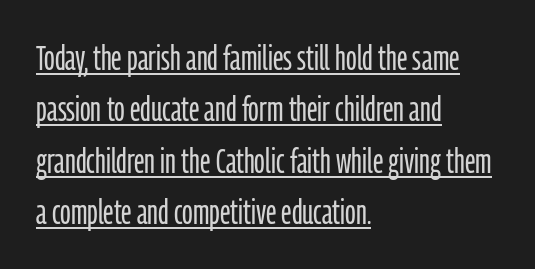
Each letter keeps its own natural width here, so spacing adapts to shape. The lines are quadded left. Nope, not italic — everything's standing straight. No feet cap the strokes, marking this as sans-serif type. Notice how a bar underscores the lettering throughout. The designer left line spacing at the default.
